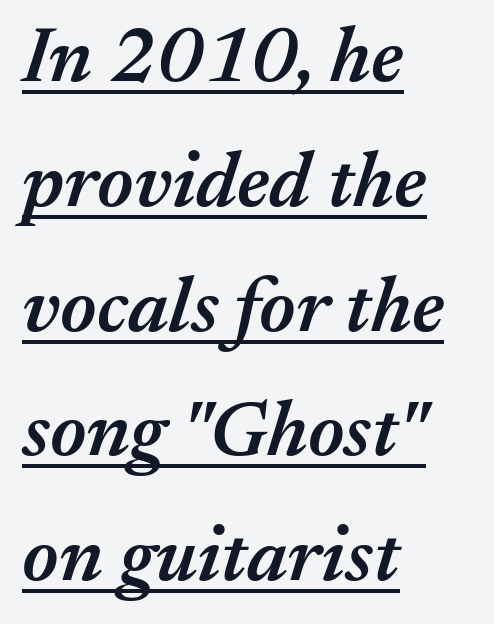
Q: Is the text bold? A: Semi-bold.
Q: Is the text italic (slanted)? A: Yes, it leans right by about 17 degrees.
Q: Is the text underlined? A: Yes.
Q: How is the paragraph aligned? A: Left-aligned.
Q: Is the spacing between letters normal or unusually wide? A: Normal.
Q: Is the spacing between lines tight, normal or loose? A: Normal.
Q: Width (condensed, normal, or wide)? A: Normal.
Q: Stroke contrast? A: Medium.
Q: x-height? A: Medium.
Q: Monospaced? A: No.
